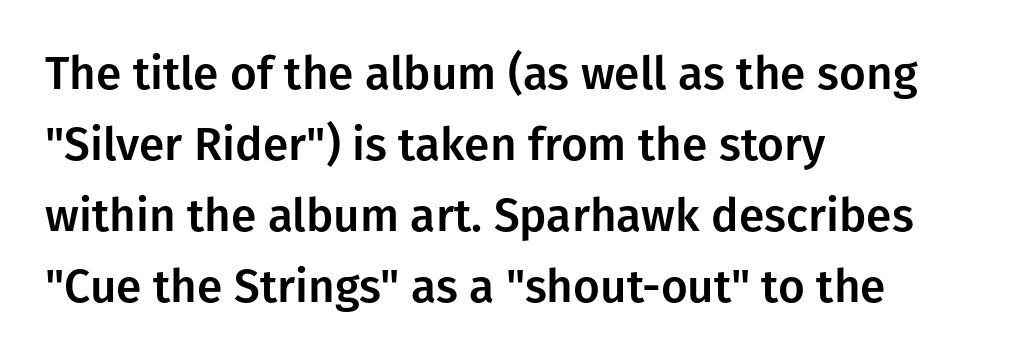
{"serif": "no", "italic": "no", "width": "normal", "stroke_contrast": "low", "x_height": "medium", "monospaced": "no", "underline": "no", "align": "left", "line_spacing": "normal", "line_spacing_ratio": 1.54, "letter_spacing": "normal", "letter_spacing_em": 0.0, "glyph_px": 46}
